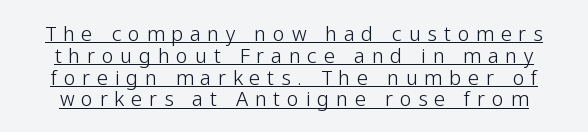
The image shows 20 px text type, upright; set tight line spacing (1.09x), unusually wide letter spacing (+0.34 em), underlined.
